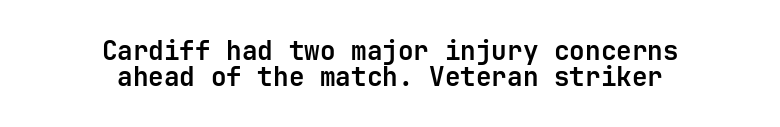
{"italic": "no", "bold": "yes", "underline": "no", "align": "center", "line_spacing": "tight", "line_spacing_ratio": 0.99, "letter_spacing": "normal", "letter_spacing_em": 0.0, "glyph_px": 26}
